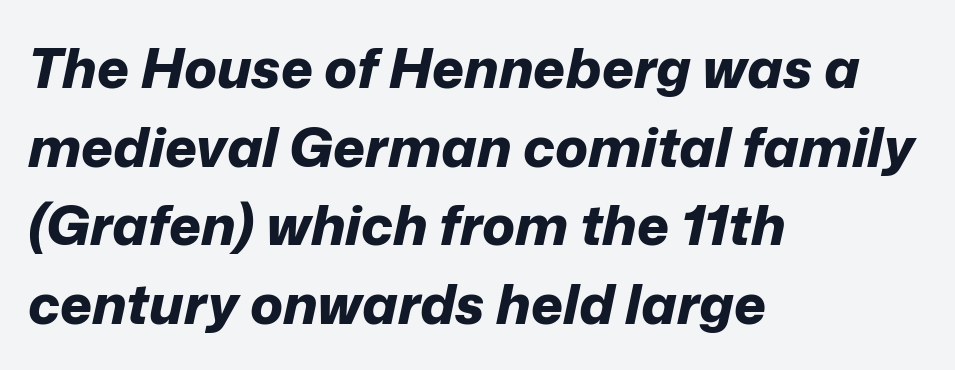
The passage shown is emphatically bold. The space beneath each line is pristine and unruled. Honestly, the letter spacing is just normal — you wouldn't notice it. Character widths vary here, with narrow letters taking less room than wide ones.
